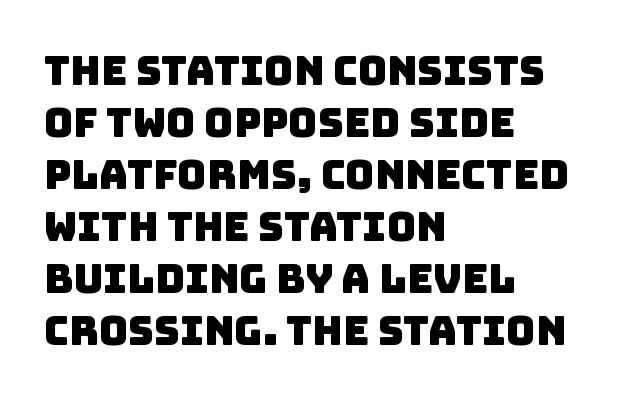
{"serif": "no", "width": "normal", "stroke_contrast": "low", "x_height": "large", "monospaced": "no", "underline": "no", "align": "left", "line_spacing": "normal", "line_spacing_ratio": 1.3, "letter_spacing": "normal", "letter_spacing_em": 0.0, "glyph_px": 40}
